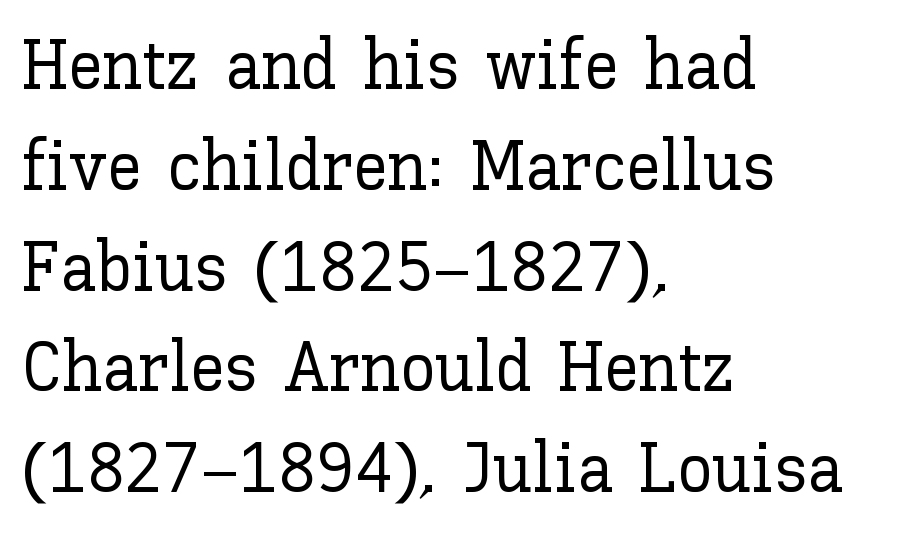
Check under the words: just untouched page. A normal amount of white space separates one row of letters from the next. A typesetter would mark this as roman, not italic. This rendering uses left alignment, leaving the right contour irregular. There is no visible air inserted between adjacent glyphs.
